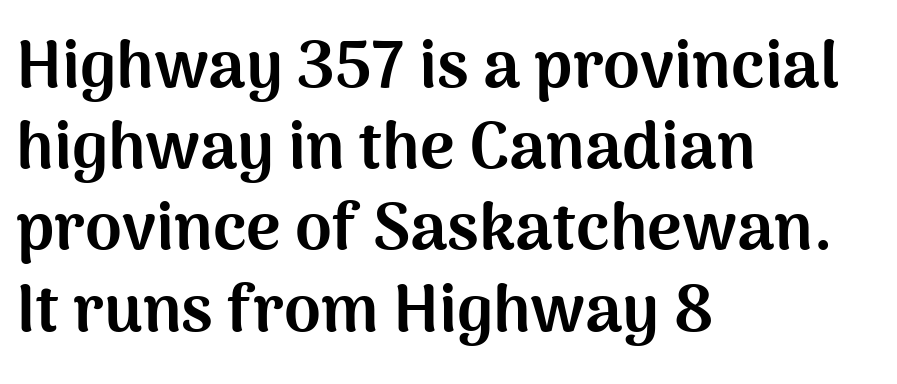
The image shows 66 px bold sans-serif type, upright; set left-aligned, line spacing 1.23x, normal letter spacing, not underlined; medium stroke contrast and a medium x-height.
